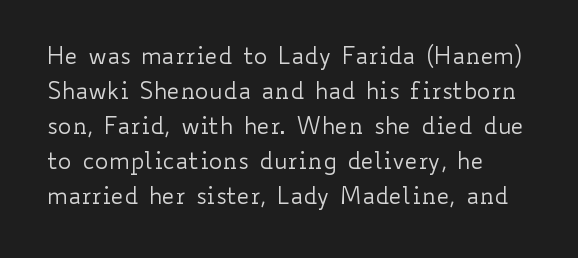
Q: Is the text bold? A: No.
Q: Is the text italic (slanted)? A: No, it is upright.
Q: Is the text underlined? A: No.
Q: Is the spacing between letters normal or unusually wide? A: Normal.
Q: Is the spacing between lines tight, normal or loose? A: Normal.
